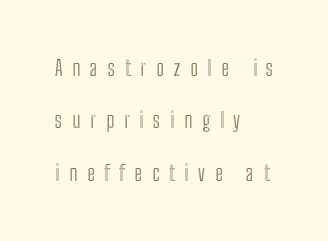
The image shows 21 px text type, upright; set left-aligned, loose line spacing (2.49x), unusually wide letter spacing (+0.47 em), not underlined.
